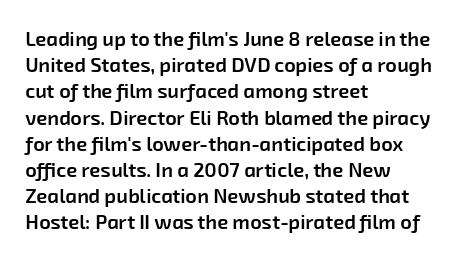
Rule under the text: the space is simply empty. Normally led — the rows are evenly, conventionally spaced. Every row of glyphs begins at an identical x-position on the left. The letters sit at their default tracking, neither squeezed nor spread.
